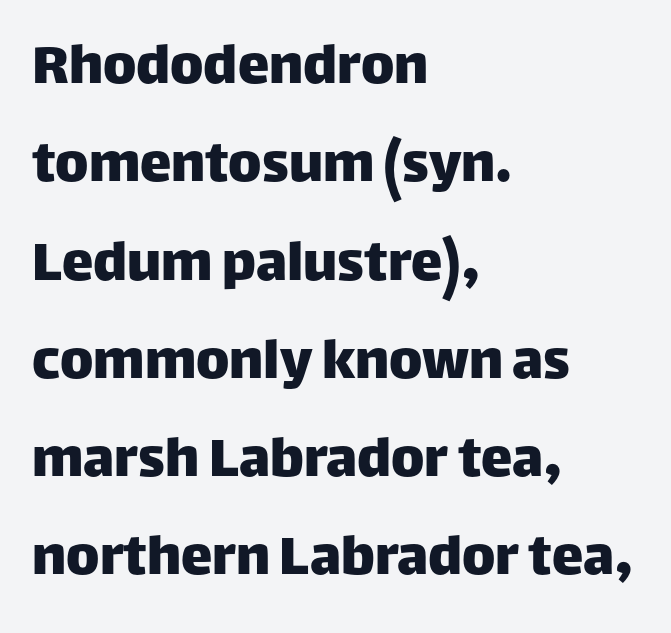
Q: Is the text italic (slanted)? A: No, it is upright.
Q: Is the typeface a serif or a sans-serif typeface? A: Sans-serif.
Q: Is the text underlined? A: No.
Q: How is the paragraph aligned? A: Left-aligned.
Q: Is the spacing between letters normal or unusually wide? A: Normal.
Q: Is the spacing between lines tight, normal or loose? A: Normal.
Q: Width (condensed, normal, or wide)? A: Normal.
Q: Stroke contrast? A: Low.
Q: x-height? A: Large.
Q: Monospaced? A: No.
